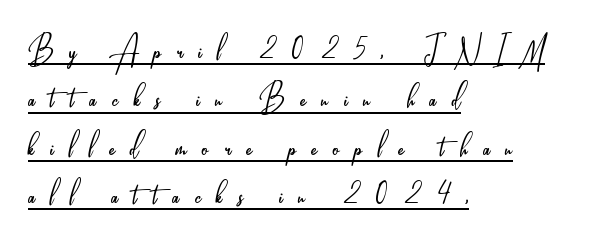
The image shows 41 px light, condensed sans-serif type; set left-aligned, line spacing 1.18x, unusually wide letter spacing (+0.38 em), underlined; low stroke contrast and a small x-height.
